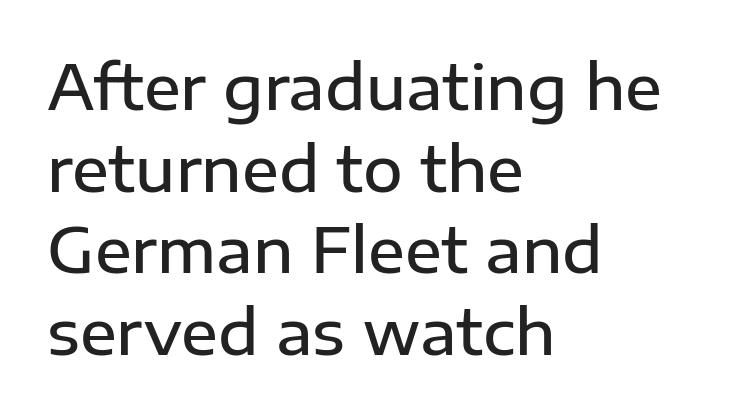
This rendering features lettering with no underline. Does the type have serifs? No, each stem ends abruptly. Do the characters align in a grid? No, the font is proportional. Posture: vertical.
